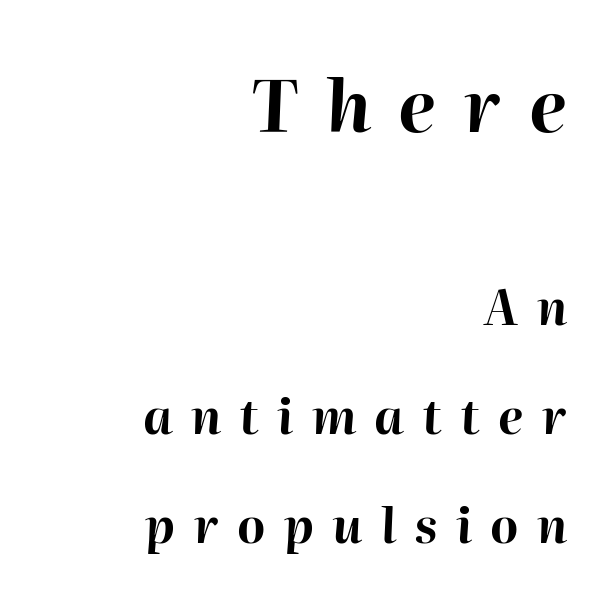
Does the lettering tilt? It does — this is italic. The ragged edge is on the left, which tells us the setting is flush right. The words here are not underlined. The letters advance in unequal steps, a hallmark of proportional type. Does the weight exceed regular? Yes, all the way to bold. Larger block? The one above; the one below is distinctly smaller.
